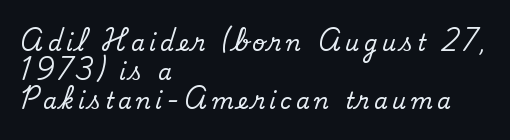
The image shows 22 px text type; set left-aligned, normal line spacing (1.31x), unusually wide letter spacing (+0.2 em), not underlined.
